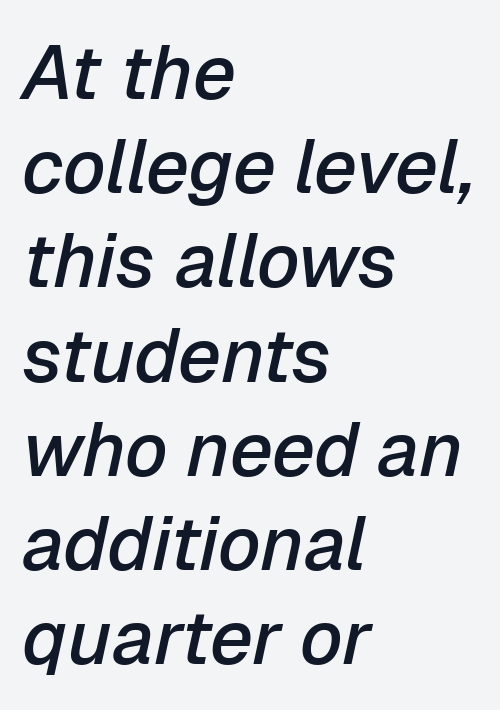
Q: Is the text bold? A: Semi-bold.
Q: Is the text italic (slanted)? A: Yes, it leans right by about 12 degrees.
Q: Is the text underlined? A: No.
Q: How is the paragraph aligned? A: Left-aligned.
Q: Is the spacing between letters normal or unusually wide? A: Normal.
Q: Width (condensed, normal, or wide)? A: Normal.
Q: Stroke contrast? A: Low.
Q: x-height? A: Medium.
Q: Monospaced? A: No.
